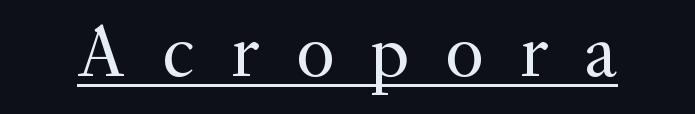
Q: Is the text bold? A: No.
Q: Is the text italic (slanted)? A: No, it is upright.
Q: Is the typeface a serif or a sans-serif typeface? A: Serif.
Q: Is the text underlined? A: Yes.
Q: Is the spacing between letters normal or unusually wide? A: Unusually wide.
Q: Width (condensed, normal, or wide)? A: Normal.
Q: Stroke contrast? A: Medium.
Q: x-height? A: Small.
Q: Monospaced? A: No.
